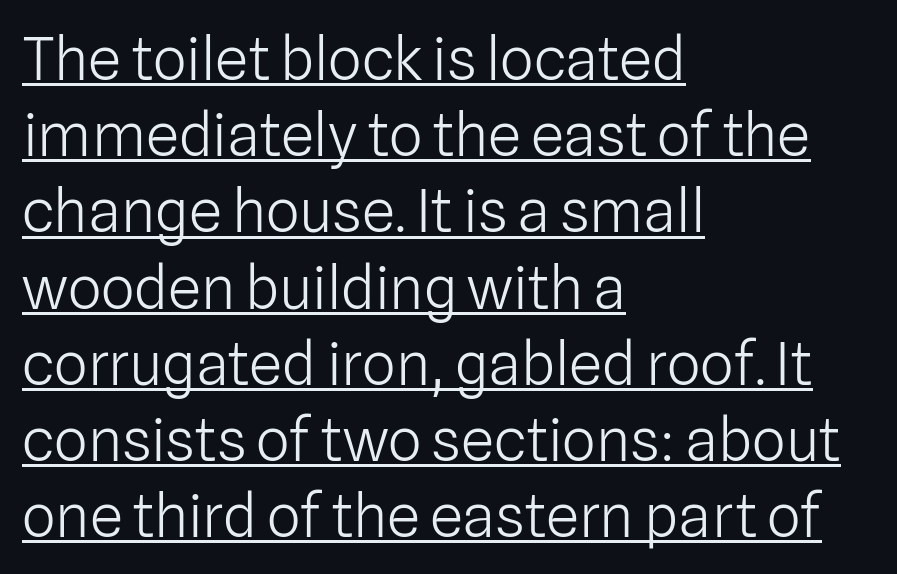
The image shows 60 px light sans-serif type, upright; set left-aligned, normal line spacing (1.27x), normal letter spacing, underlined; low stroke contrast and a medium x-height.
